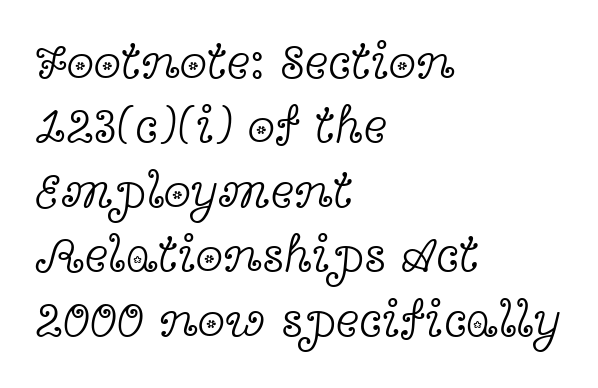
The image shows 50 px light, wide serif type; set left-aligned, normal line spacing (1.29x), normal letter spacing, not underlined; a medium x-height.
